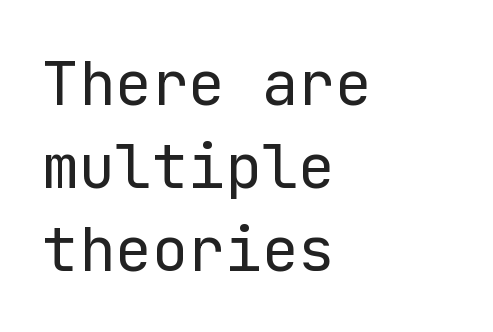
The image shows 61 px regular-weight sans-serif type, upright; set left-aligned, normal line spacing (1.36x), normal letter spacing, not underlined; low stroke contrast and a medium x-height.
